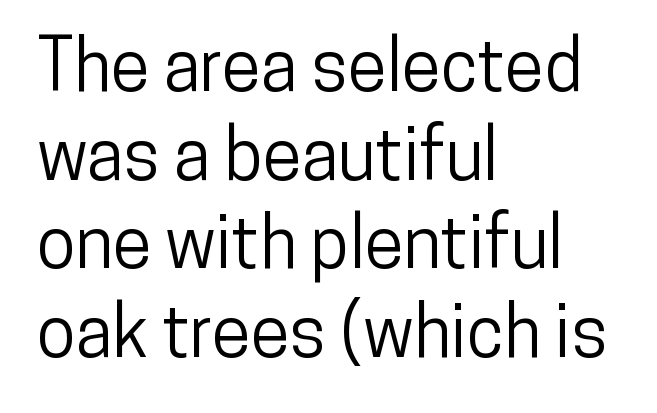
Notice how the passage keeps a crisp vertical edge on the left only. You could call the tracking neutral — neither tight nor loose. Each new line begins a customary step beneath the previous one. The letters advance in unequal steps, a hallmark of proportional type. A typesetter would mark this as roman, not italic.
